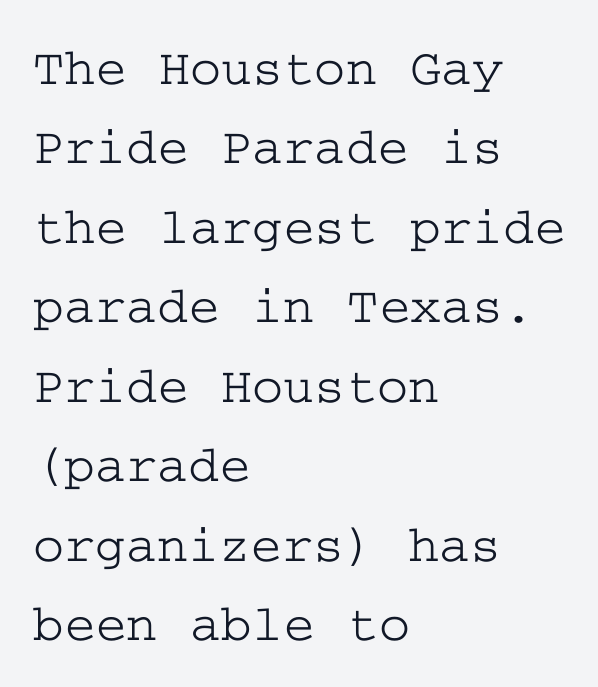
{"serif": "yes", "italic": "no", "width": "wide", "stroke_contrast": "low", "x_height": "medium", "underline": "no", "align": "left", "line_spacing": "normal", "line_spacing_ratio": 1.5, "letter_spacing": "normal", "letter_spacing_em": 0.0, "glyph_px": 53}
